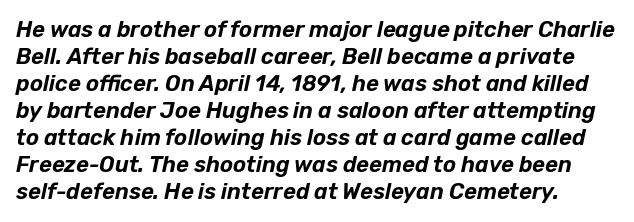
Beneath every word, the page is bare. If you drew a line through each stem, it would be angled. What stands out about the letter spacing? Nothing — it is the standard amount.
